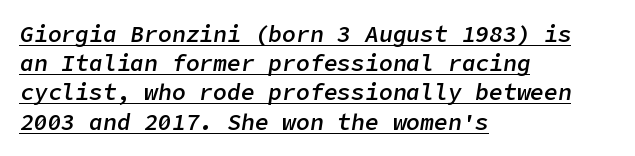
The image shows 23 px text type, italic (leaning right); set left-aligned, normal line spacing (1.27x), normal letter spacing, underlined.
